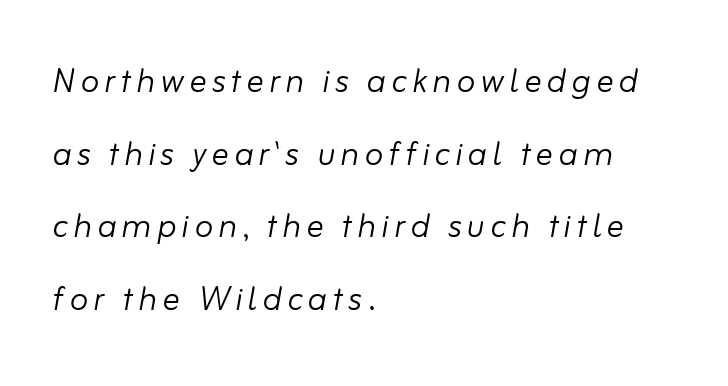
Does the leading feel generous? No, just average. The gap between lines stays unmarked. Character widths vary here, with narrow letters taking less room than wide ones. Weight: regular or lighter.
